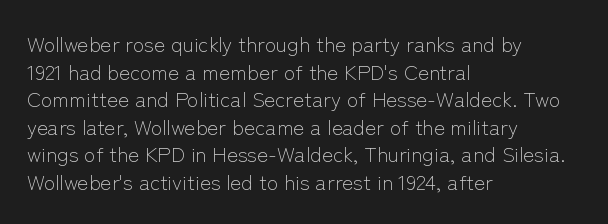
{"italic": "no", "bold": "no", "underline": "no", "align": "left", "line_spacing": "normal", "line_spacing_ratio": 1.31, "letter_spacing": "normal", "letter_spacing_em": 0.0, "glyph_px": 21}
